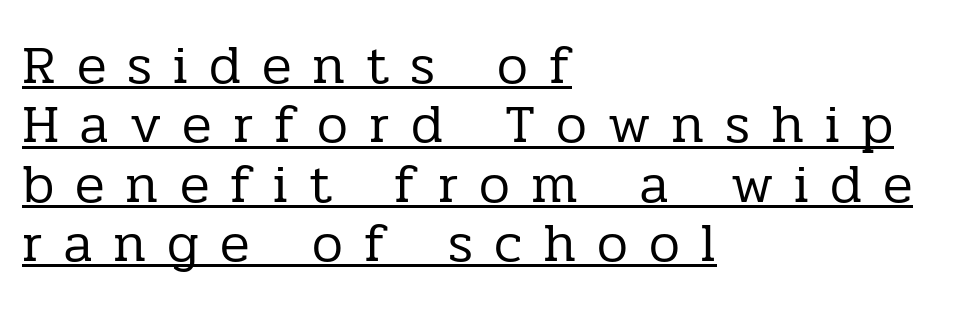
Q: Is the text bold? A: No.
Q: Is the text italic (slanted)? A: No, it is upright.
Q: Is the typeface a serif or a sans-serif typeface? A: Serif.
Q: Is the text underlined? A: Yes.
Q: How is the paragraph aligned? A: Left-aligned.
Q: Is the spacing between letters normal or unusually wide? A: Unusually wide.
Q: Is the spacing between lines tight, normal or loose? A: Tight.
Q: Width (condensed, normal, or wide)? A: Normal.
Q: Stroke contrast? A: Low.
Q: x-height? A: Medium.
Q: Monospaced? A: No.
